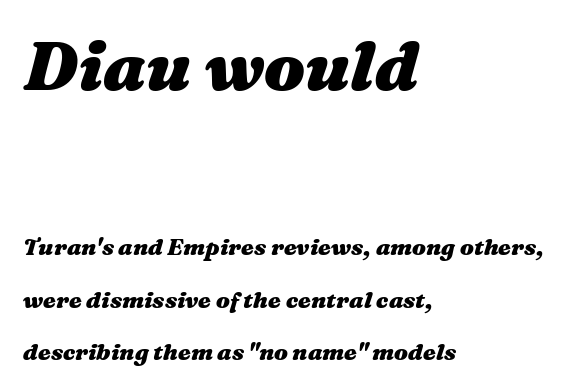
There's an unmistakable incline to the writing here. Varying glyph widths throughout — classic text-font behaviour. Tracking here is standard; glyphs follow each other at the usual distance. A typesetter would call this leading open, well beyond the default. These two chunks differ in scale, with the top chunk taking the larger measure.
